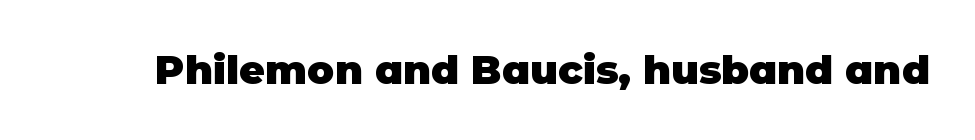
{"serif": "no", "italic": "no", "bold": "yes", "weight": "heavy", "width": "normal", "stroke_contrast": "low", "x_height": "large", "monospaced": "no", "underline": "no", "letter_spacing": "normal", "letter_spacing_em": 0.0, "glyph_px": 40}
